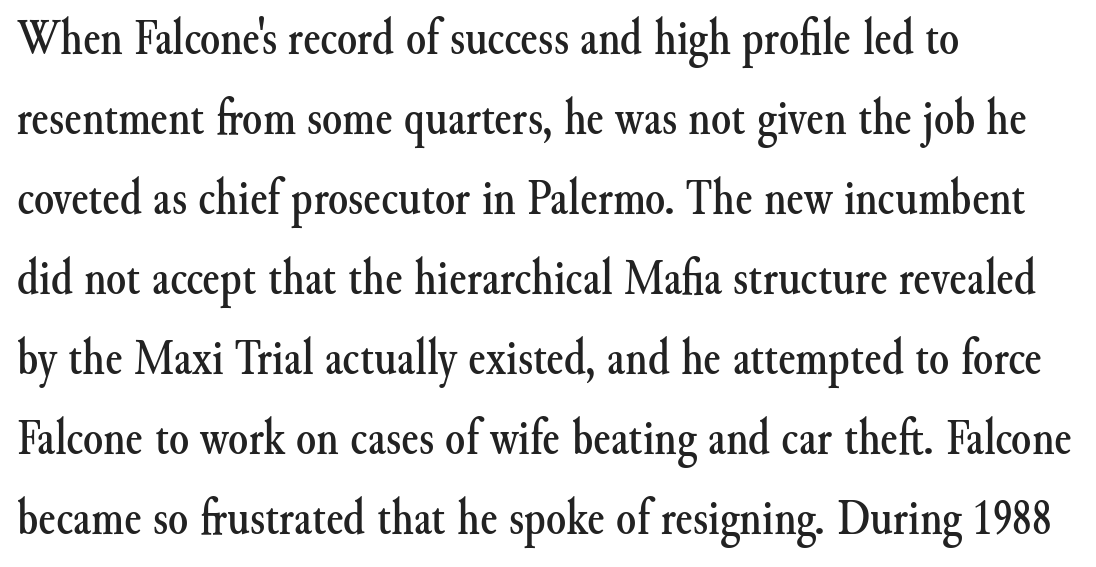
{"serif": "yes", "italic": "no", "width": "normal", "stroke_contrast": "medium", "x_height": "small", "monospaced": "no", "underline": "no", "align": "left", "line_spacing": "normal", "line_spacing_ratio": 1.57, "letter_spacing": "normal", "letter_spacing_em": 0.0, "glyph_px": 51}
